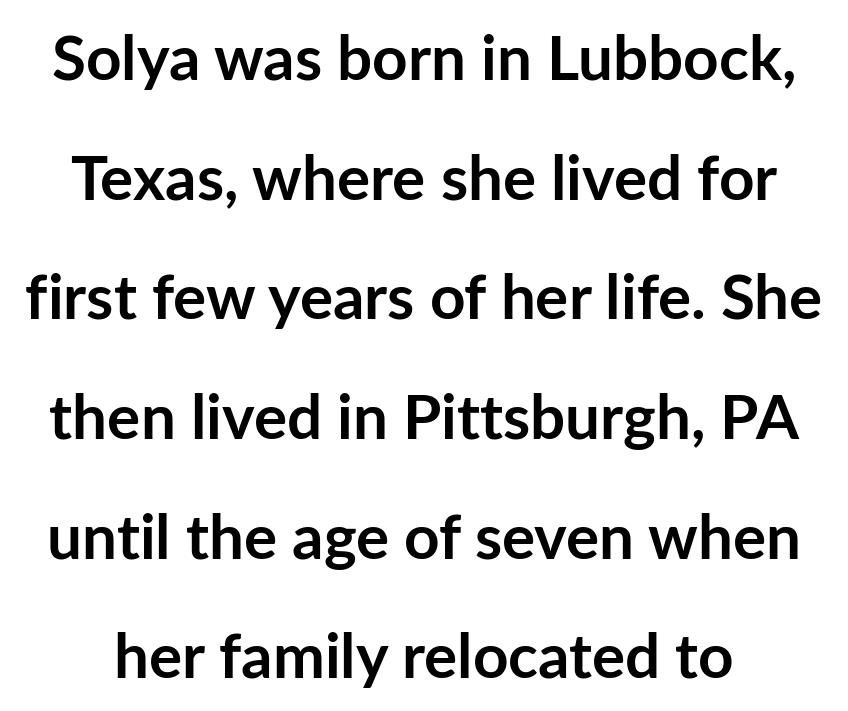
Q: Is the text bold? A: Yes.
Q: Is the text italic (slanted)? A: No, it is upright.
Q: Is the typeface a serif or a sans-serif typeface? A: Sans-serif.
Q: Is the text underlined? A: No.
Q: Is the spacing between letters normal or unusually wide? A: Normal.
Q: Is the spacing between lines tight, normal or loose? A: Loose.
Q: Width (condensed, normal, or wide)? A: Normal.
Q: Stroke contrast? A: Low.
Q: x-height? A: Medium.
Q: Monospaced? A: No.
